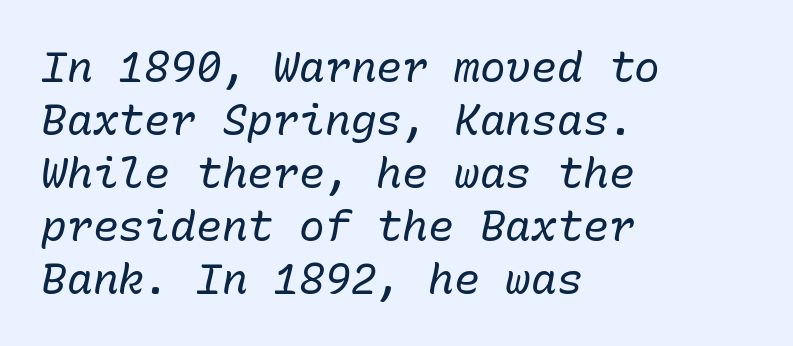
The image shows 43 px regular-weight type, italic (leaning right), monospaced; set left-aligned, line spacing 1.23x, normal letter spacing, not underlined; low stroke contrast and a medium x-height.
